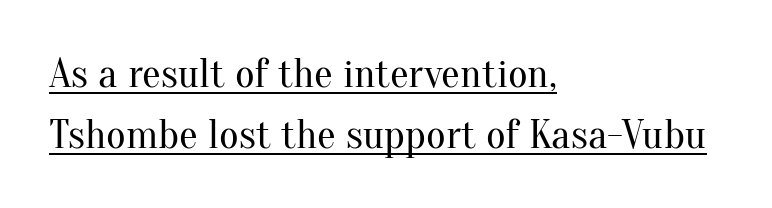
{"serif": "yes", "italic": "no", "bold": "no", "weight": "regular", "width": "normal", "stroke_contrast": "medium", "x_height": "small", "monospaced": "no", "underline": "yes", "align": "left", "line_spacing": "normal", "line_spacing_ratio": 1.45, "letter_spacing": "normal", "letter_spacing_em": 0.0, "glyph_px": 42}
